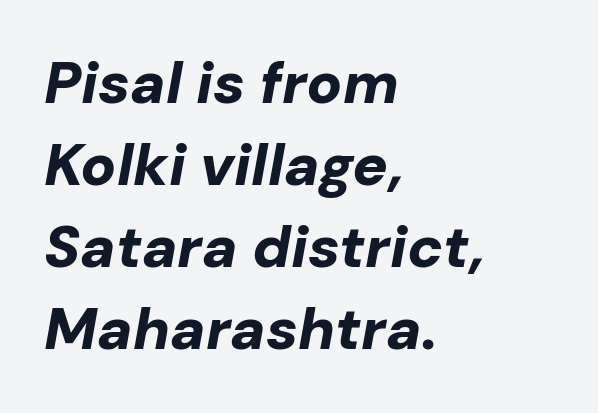
Q: Is the text bold? A: Yes.
Q: Is the text italic (slanted)? A: Yes, it leans right by about 10 degrees.
Q: Is the text underlined? A: No.
Q: How is the paragraph aligned? A: Left-aligned.
Q: Is the spacing between letters normal or unusually wide? A: Normal.
Q: Is the spacing between lines tight, normal or loose? A: Normal.
Q: Width (condensed, normal, or wide)? A: Normal.
Q: Stroke contrast? A: Low.
Q: x-height? A: Medium.
Q: Monospaced? A: No.
